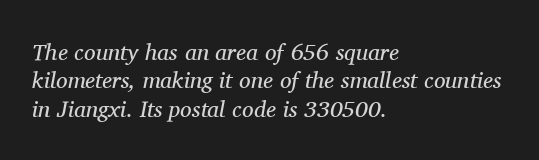
The image shows 23 px text type, italic (leaning right); set left-aligned, line spacing 1.23x, normal letter spacing, not underlined.
